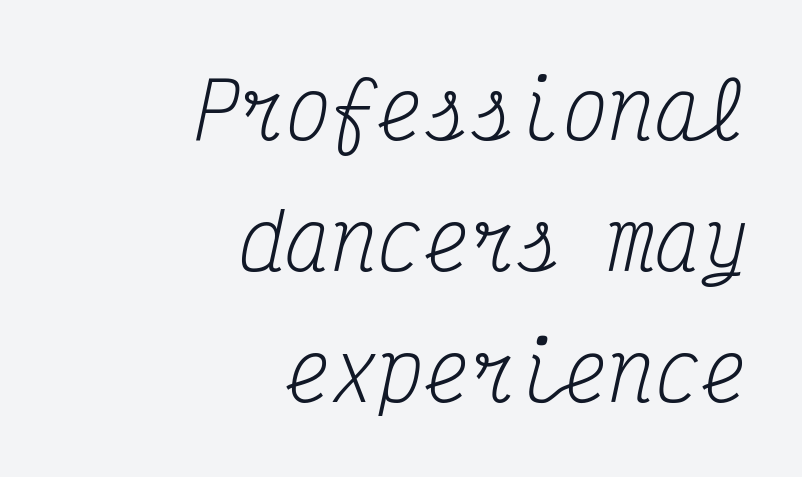
Q: Is the text bold? A: No.
Q: Is the text italic (slanted)? A: Yes, it leans right by about 12 degrees.
Q: Is the typeface a serif or a sans-serif typeface? A: Serif.
Q: Is the text underlined? A: No.
Q: How is the paragraph aligned? A: Right-aligned.
Q: Is the spacing between letters normal or unusually wide? A: Normal.
Q: Is the spacing between lines tight, normal or loose? A: Normal.
Q: Width (condensed, normal, or wide)? A: Condensed.
Q: Stroke contrast? A: Medium.
Q: x-height? A: Medium.
Q: Monospaced? A: Yes.
